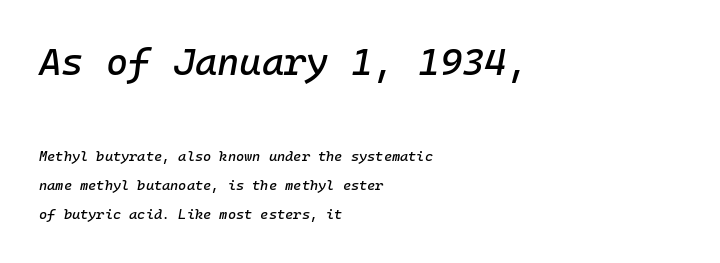
The image shows 38 px text type, italic (leaning right); set left-aligned, loose line spacing (2.07x), normal letter spacing, not underlined; the first (top) block is 2.71x larger; low stroke contrast and a medium x-height.
